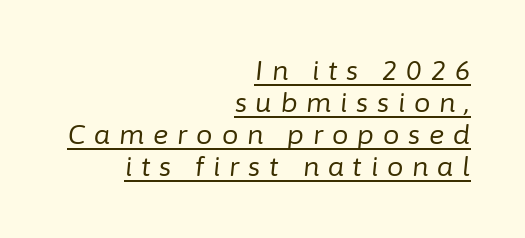
Q: Is the text bold? A: No.
Q: Is the text italic (slanted)? A: Yes, it leans right by about 6 degrees.
Q: Is the text underlined? A: Yes.
Q: How is the paragraph aligned? A: Right-aligned.
Q: Is the spacing between letters normal or unusually wide? A: Unusually wide.
